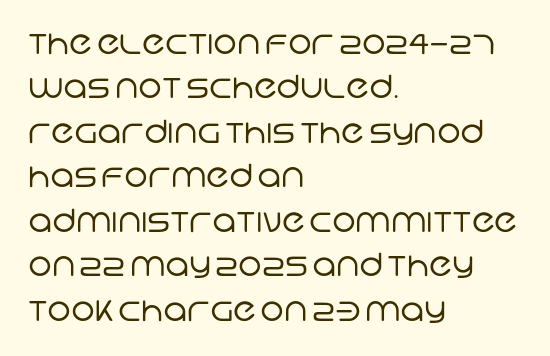
{"serif": "no", "bold": "no", "weight": "regular", "width": "normal", "stroke_contrast": "low", "x_height": "large", "monospaced": "no", "underline": "no", "align": "left", "line_spacing": "normal", "line_spacing_ratio": 1.39, "letter_spacing": "normal", "letter_spacing_em": 0.0, "glyph_px": 32}
